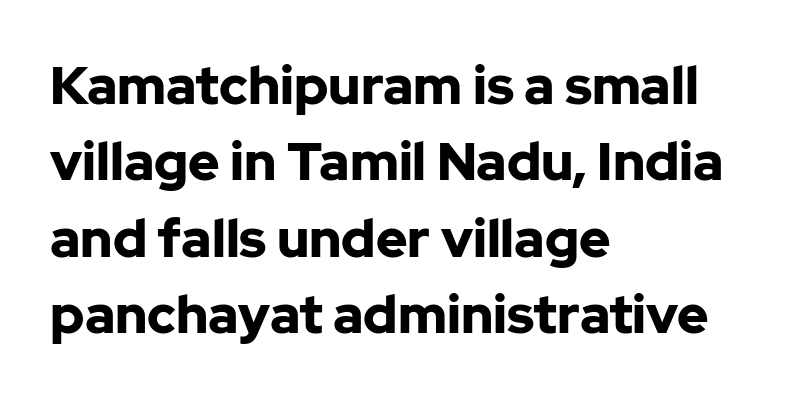
In terms of leading, this rendering sits right in the middle. Every character sits straight up, as roman type does. The font is running at its bold setting. The rendering uses natural spacing where letterforms have individual widths.
